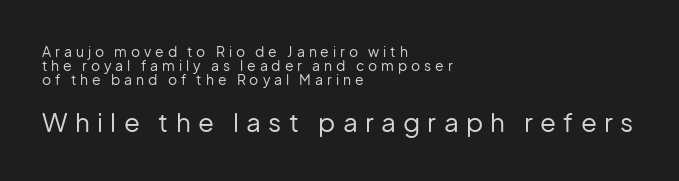
{"italic": "no", "bold": "no", "underline": "no", "align": "left", "line_spacing": "tight", "line_spacing_ratio": 1.01, "letter_spacing": "wide", "letter_spacing_em": 0.28, "larger_block": "second", "size_ratio": 1.86, "glyph_px": 26}
